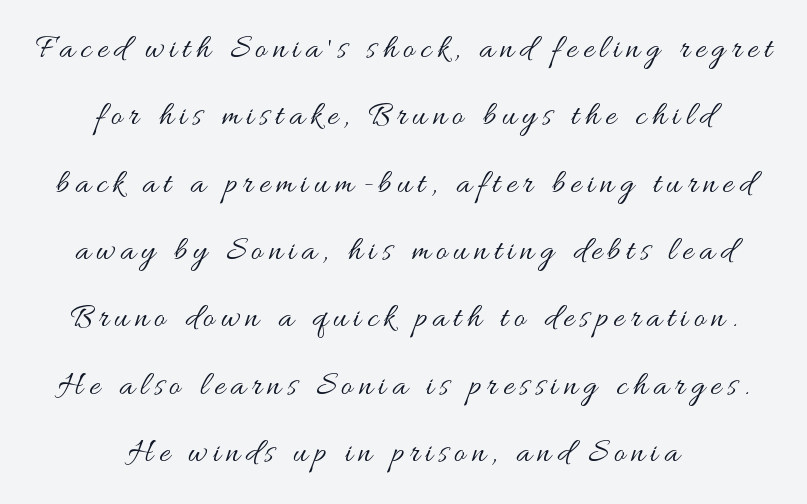
Q: Is the text bold? A: No.
Q: Is the text italic (slanted)? A: Yes.
Q: Is the text underlined? A: No.
Q: How is the paragraph aligned? A: Centered.
Q: Is the spacing between lines tight, normal or loose? A: Loose.
Q: Width (condensed, normal, or wide)? A: Wide.
Q: Stroke contrast? A: Medium.
Q: x-height? A: Small.
Q: Monospaced? A: No.
